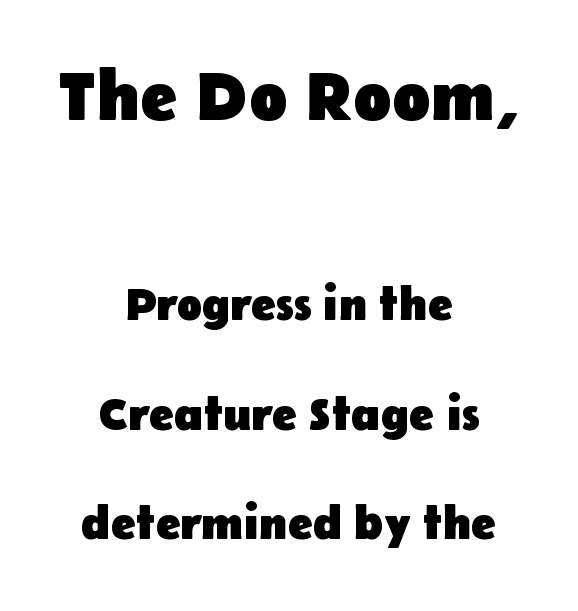
Stroke terminals: plain, sans-serif. Here the designer chose a conventional face with non-uniform glyph widths. The rendering uses a large line-height, opening up the rows. In CSS terms this would be text-align: center. Students, this is bold: see how much ink each stroke carries.
